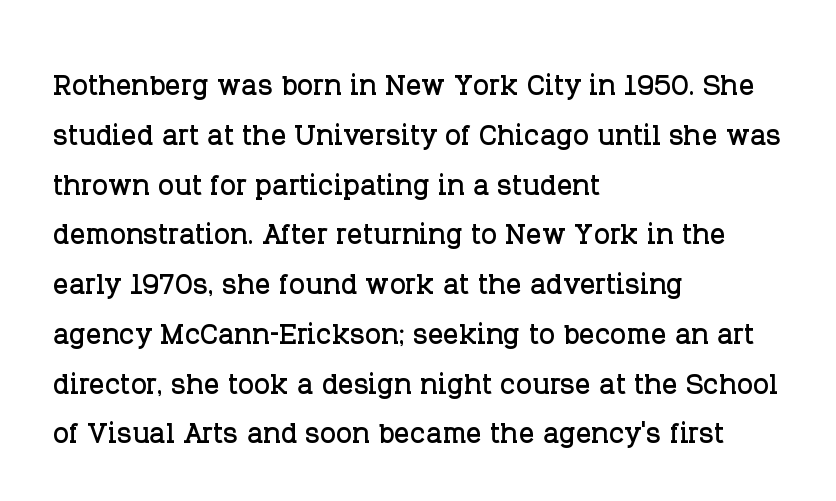
{"serif": "yes", "italic": "no", "width": "normal", "stroke_contrast": "low", "x_height": "large", "monospaced": "no", "underline": "no", "align": "left", "line_spacing": "normal", "line_spacing_ratio": 1.31, "letter_spacing": "normal", "letter_spacing_em": 0.0, "glyph_px": 38}
